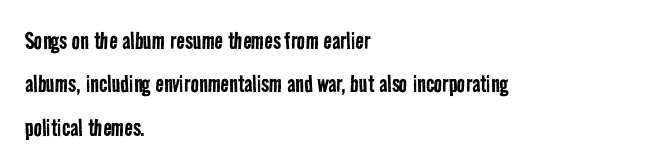
Q: Is the text bold? A: No.
Q: Is the typeface a serif or a sans-serif typeface? A: Sans-serif.
Q: Is the text underlined? A: No.
Q: How is the paragraph aligned? A: Left-aligned.
Q: Is the spacing between letters normal or unusually wide? A: Normal.
Q: Is the spacing between lines tight, normal or loose? A: Normal.
Q: Width (condensed, normal, or wide)? A: Condensed.
Q: Stroke contrast? A: Low.
Q: x-height? A: Medium.
Q: Monospaced? A: No.
